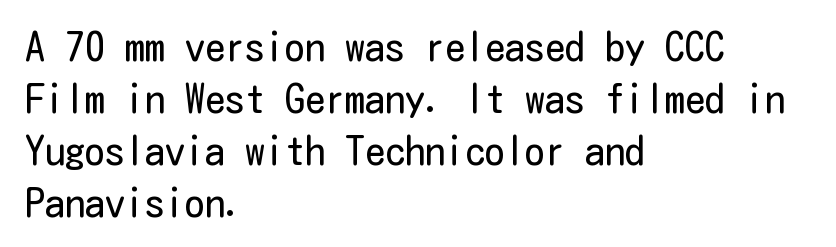
The image shows 40 px regular-weight, condensed sans-serif type, upright; set left-aligned, normal line spacing (1.3x), normal letter spacing, not underlined; low stroke contrast and a medium x-height.
